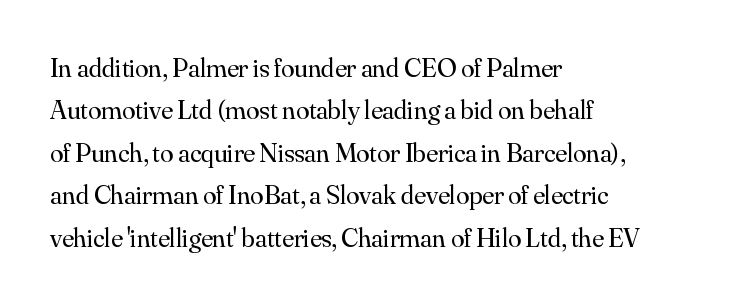
Q: Is the text bold? A: No.
Q: Is the text italic (slanted)? A: No, it is upright.
Q: Is the text underlined? A: No.
Q: How is the paragraph aligned? A: Left-aligned.
Q: Is the spacing between letters normal or unusually wide? A: Normal.
Q: Is the spacing between lines tight, normal or loose? A: Normal.
